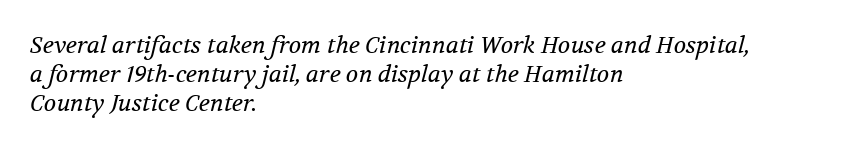
The image shows 23 px text type, italic (leaning right); set left-aligned, normal line spacing (1.27x), normal letter spacing, not underlined.
